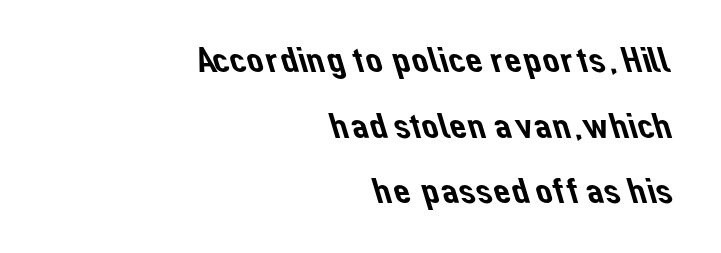
Q: Is the typeface a serif or a sans-serif typeface? A: Sans-serif.
Q: Is the text underlined? A: No.
Q: How is the paragraph aligned? A: Right-aligned.
Q: Is the spacing between letters normal or unusually wide? A: Normal.
Q: Width (condensed, normal, or wide)? A: Normal.
Q: Stroke contrast? A: Low.
Q: x-height? A: Medium.
Q: Monospaced? A: No.
